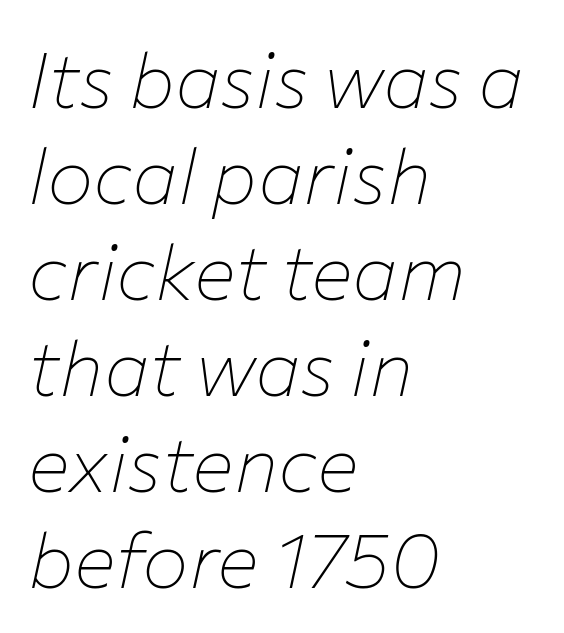
Q: Is the text bold? A: No.
Q: Is the text italic (slanted)? A: Yes, it leans right by about 12 degrees.
Q: Is the text underlined? A: No.
Q: How is the paragraph aligned? A: Left-aligned.
Q: Is the spacing between letters normal or unusually wide? A: Normal.
Q: Width (condensed, normal, or wide)? A: Normal.
Q: Stroke contrast? A: Low.
Q: x-height? A: Medium.
Q: Monospaced? A: No.
